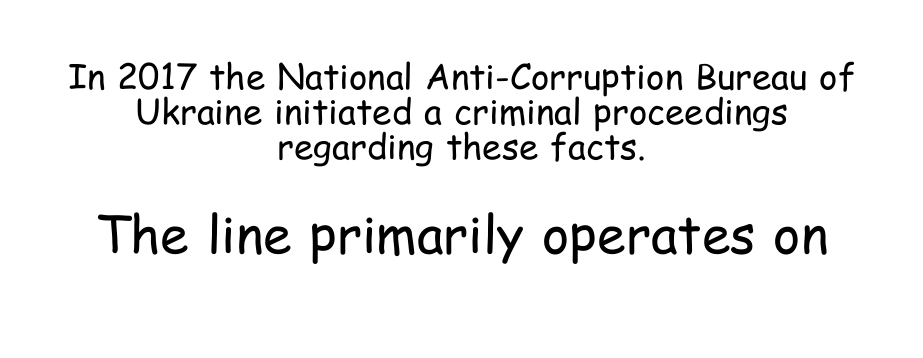
The image shows 52 px regular-weight, condensed sans-serif type, upright; set centered, tight line spacing (1.0x), normal letter spacing, not underlined; the second (bottom) block is 1.49x larger; low stroke contrast and a medium x-height.
